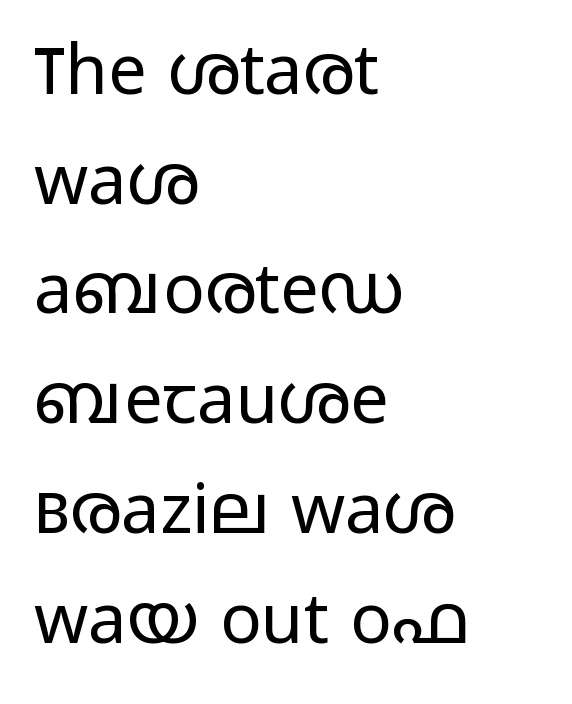
Here the designer chose a conventional face with non-uniform glyph widths. Caption: multi-line text, flush left, ragged right. No extra ink here — the face is not bold. Compared with typical paragraphs, the rows here are spaced about the same.
